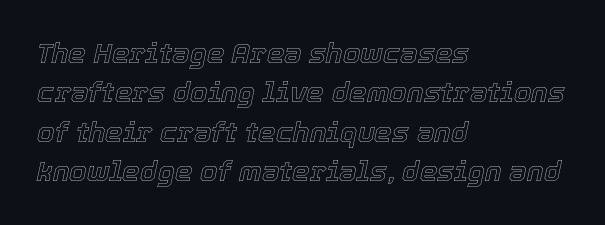
The face used here is proportionally spaced, like ordinary book or web type. The specimen reads as italic at a glance. Descender tails drop into unmarked territory. Caption: standard tracking, unaltered.
